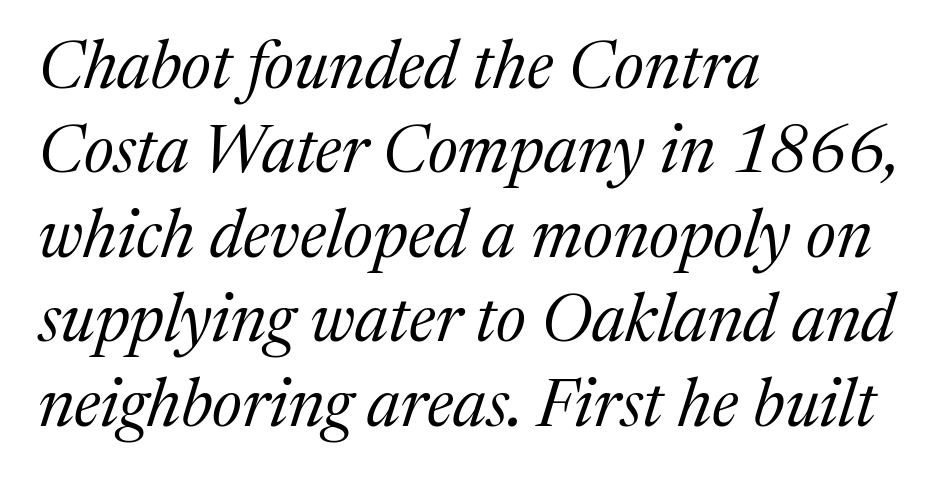
{"serif": "yes", "italic": "yes", "lean": "right", "slant_degrees": 17, "bold": "no", "weight": "regular", "width": "normal", "stroke_contrast": "medium", "x_height": "medium", "monospaced": "no", "underline": "no", "align": "left", "line_spacing": "normal", "line_spacing_ratio": 1.26, "letter_spacing": "normal", "letter_spacing_em": 0.0, "glyph_px": 67}
